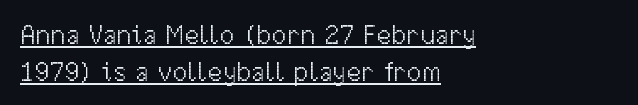
The image shows 27 px text type, upright; set left-aligned, normal line spacing (1.36x), normal letter spacing, underlined.
